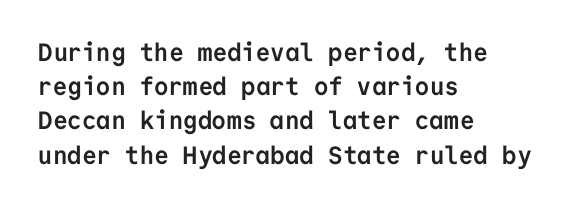
Q: Is the text bold? A: Yes.
Q: Is the text italic (slanted)? A: No, it is upright.
Q: Is the text underlined? A: No.
Q: How is the paragraph aligned? A: Left-aligned.
Q: Is the spacing between letters normal or unusually wide? A: Normal.
Q: Is the spacing between lines tight, normal or loose? A: Normal.
